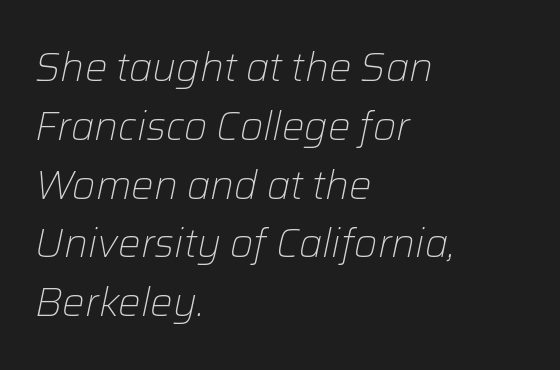
The image shows 40 px light type, italic (leaning right); set left-aligned, normal line spacing (1.47x), normal letter spacing, not underlined; low stroke contrast and a medium x-height.
